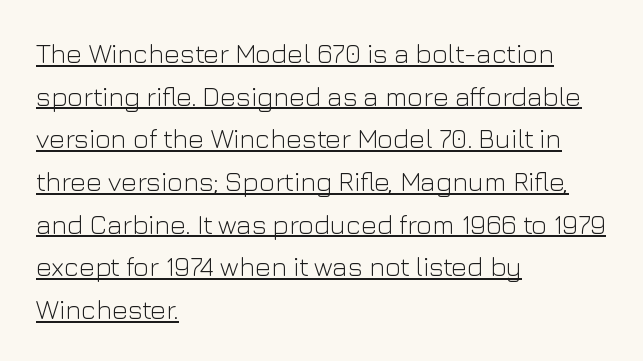
Q: Is the text bold? A: No.
Q: Is the text italic (slanted)? A: No, it is upright.
Q: Is the text underlined? A: Yes.
Q: How is the paragraph aligned? A: Left-aligned.
Q: Is the spacing between letters normal or unusually wide? A: Normal.
Q: Is the spacing between lines tight, normal or loose? A: Normal.
